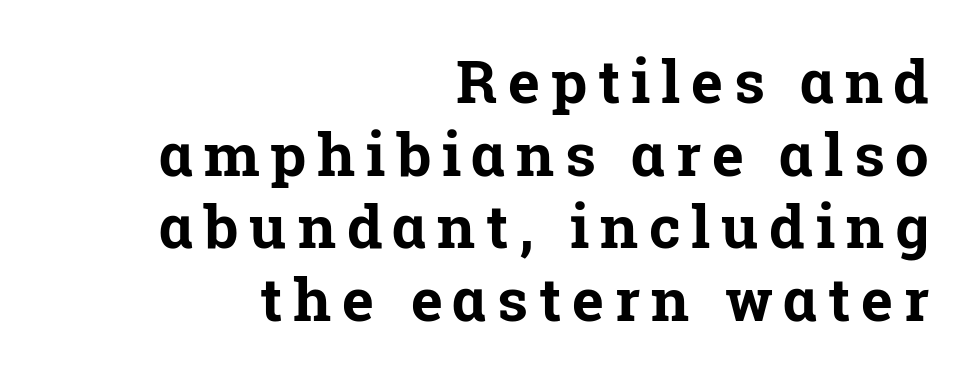
Q: Is the text bold? A: Yes.
Q: Is the text italic (slanted)? A: No, it is upright.
Q: Is the typeface a serif or a sans-serif typeface? A: Serif.
Q: Is the text underlined? A: No.
Q: How is the paragraph aligned? A: Right-aligned.
Q: Width (condensed, normal, or wide)? A: Normal.
Q: Stroke contrast? A: Low.
Q: x-height? A: Medium.
Q: Monospaced? A: No.
